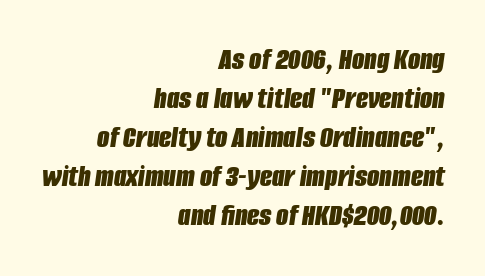
Q: Is the text bold? A: Yes.
Q: Is the text italic (slanted)? A: Yes, it leans right by about 8 degrees.
Q: Is the text underlined? A: No.
Q: How is the paragraph aligned? A: Right-aligned.
Q: Is the spacing between letters normal or unusually wide? A: Normal.
Q: Width (condensed, normal, or wide)? A: Condensed.
Q: Stroke contrast? A: Low.
Q: x-height? A: Large.
Q: Monospaced? A: No.
